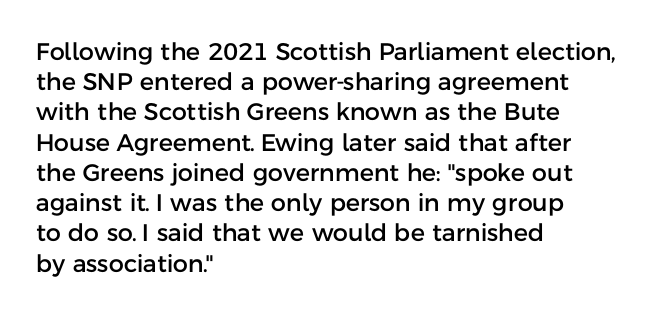
The image shows 24 px text type, upright; set left-aligned, normal line spacing (1.26x), normal letter spacing, not underlined.
